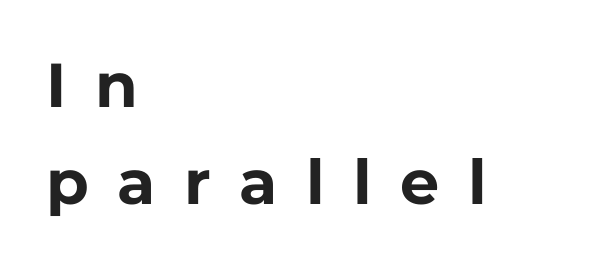
The image shows 62 px bold sans-serif type, upright; set left-aligned, normal line spacing (1.56x), unusually wide letter spacing (+0.46 em), not underlined; low stroke contrast and a medium x-height.
